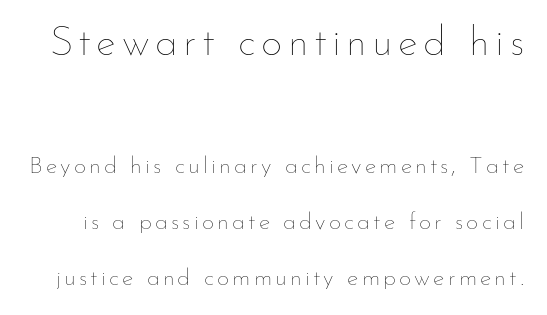
{"italic": "no", "bold": "no", "weight": "thin", "width": "normal", "stroke_contrast": "low", "x_height": "small", "monospaced": "no", "underline": "no", "line_spacing": "loose", "line_spacing_ratio": 2.34, "larger_block": "first", "size_ratio": 1.75, "glyph_px": 42}
